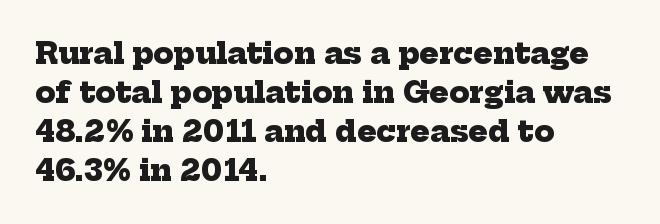
Look at the stroke-to-counter ratio: heavy, a bold. What's the leading like? Ordinary, nothing unusual. The typesetter chose a ragged-right arrangement here. Spacing between characters is what you'd get straight out of the box. Decoration check: the copy has no underline. Observe the serifs anchoring each vertical stroke in this sample.
